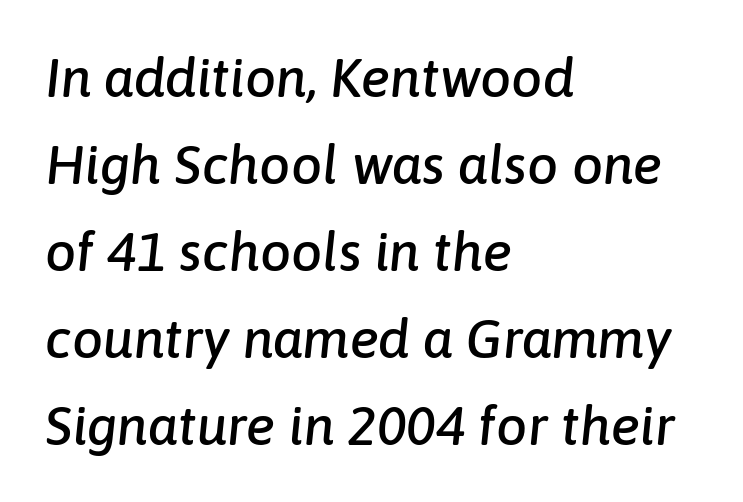
Q: Is the text italic (slanted)? A: Yes, it leans right by about 6 degrees.
Q: Is the text underlined? A: No.
Q: How is the paragraph aligned? A: Left-aligned.
Q: Is the spacing between letters normal or unusually wide? A: Normal.
Q: Is the spacing between lines tight, normal or loose? A: Normal.
Q: Width (condensed, normal, or wide)? A: Normal.
Q: Stroke contrast? A: Low.
Q: x-height? A: Medium.
Q: Monospaced? A: No.
